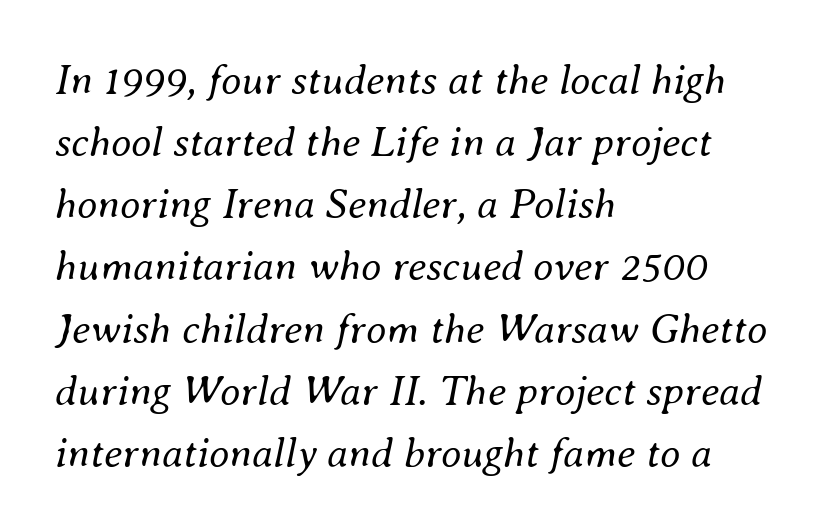
The passage shown is typed in a proportional face where columns would drift. Each stroke keeps to a modest, everyday thickness or less. In CSS terms this would be text-align: left. Bare-footed words on every line.
